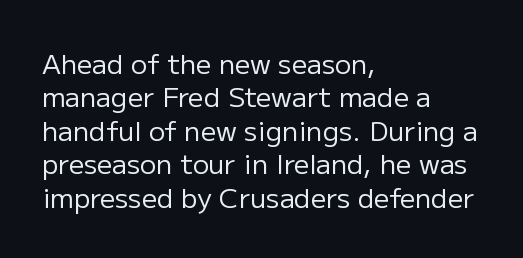
No letter is thick-stroked: the sample isn't bold. This rendering leaves character spacing at its baseline value. A bare baseline throughout the passage. Line beginnings align vertically; line endings do not. This sample uses an upright cut, with every glyph sitting square on the baseline.
